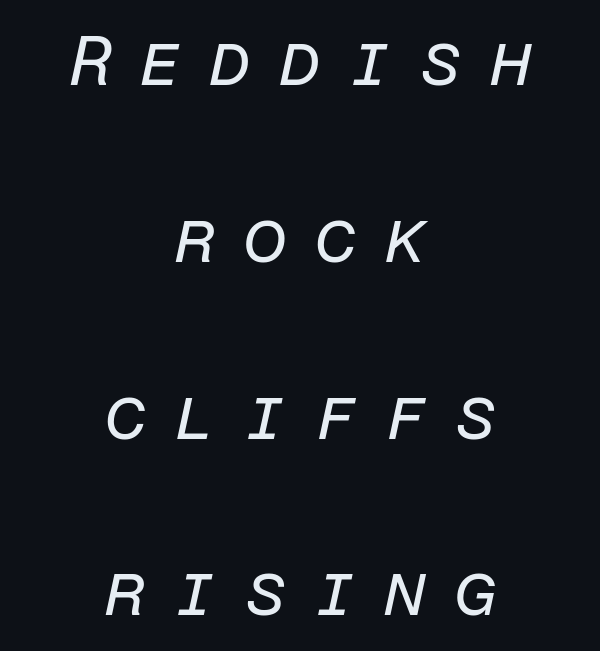
The image shows 71 px regular-weight type, italic (leaning right), monospaced; set centered, loose line spacing (2.49x), unusually wide letter spacing (+0.37 em), not underlined; low stroke contrast and a medium x-height.
